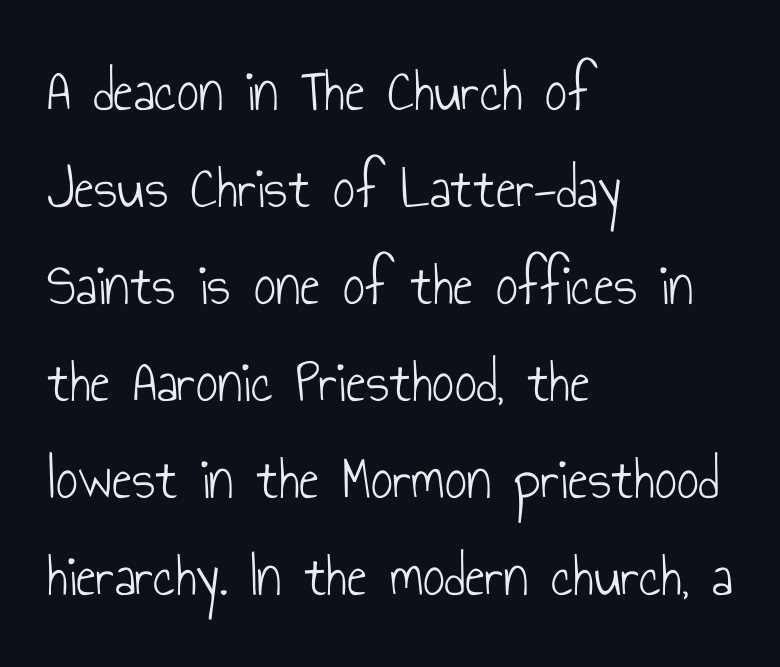
{"serif": "no", "italic": "no", "bold": "no", "weight": "light", "width": "condensed", "stroke_contrast": "low", "x_height": "small", "monospaced": "no", "underline": "no", "align": "left", "line_spacing": "normal", "line_spacing_ratio": 1.59, "letter_spacing": "normal", "letter_spacing_em": 0.0, "glyph_px": 61}
